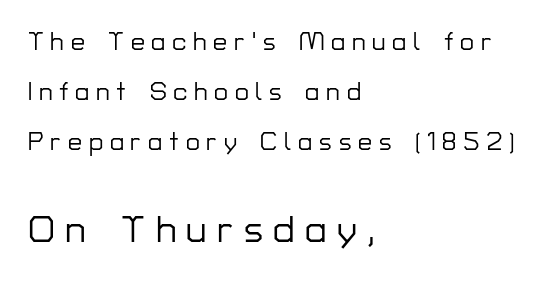
The image shows 38 px sans-serif type, upright; set left-aligned, loose line spacing (2.01x), unusually wide letter spacing (+0.27 em), not underlined; the second (bottom) block is 1.52x larger; low stroke contrast and a medium x-height.
